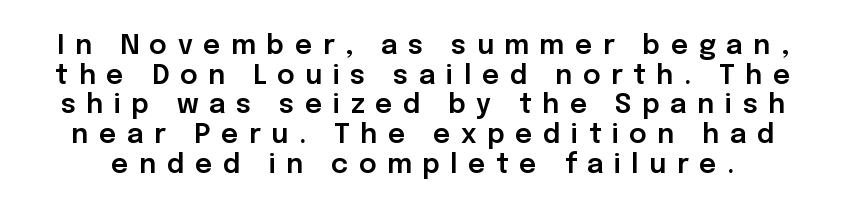
Q: Is the text italic (slanted)? A: No, it is upright.
Q: Is the text underlined? A: No.
Q: Is the spacing between letters normal or unusually wide? A: Unusually wide.
Q: Is the spacing between lines tight, normal or loose? A: Tight.
